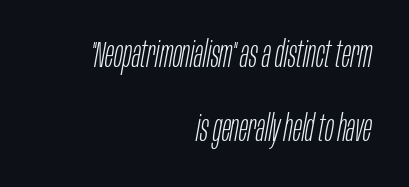
The ragged edge is on the left, which tells us the setting is flush right. The vertical gap from one line to the next is large. Inter-character spacing is left at the font's built-in metrics. Stems here are at most as thick as an everyday book face. You can tell it's italic because the verticals aren't actually vertical.
